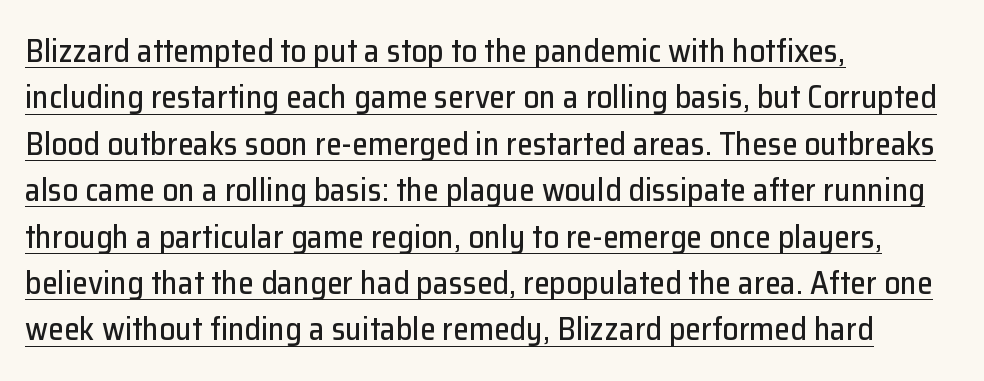
The image shows 32 px sans-serif type, upright; set left-aligned, normal line spacing (1.45x), normal letter spacing, underlined; low stroke contrast and a medium x-height.
